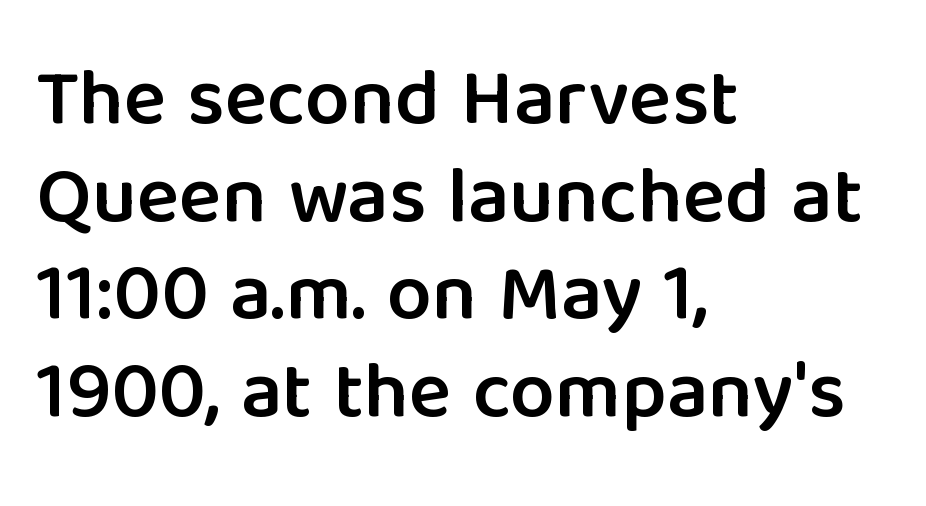
The image shows 80 px semibold sans-serif type, upright; set left-aligned, line spacing 1.22x, normal letter spacing, not underlined; low stroke contrast and a medium x-height.
